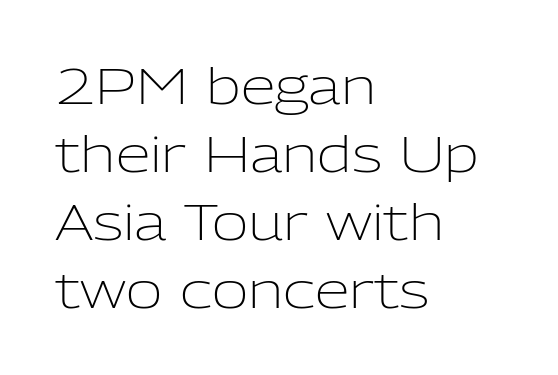
Q: Is the text bold? A: No.
Q: Is the text italic (slanted)? A: No, it is upright.
Q: Is the typeface a serif or a sans-serif typeface? A: Sans-serif.
Q: Is the text underlined? A: No.
Q: How is the paragraph aligned? A: Left-aligned.
Q: Is the spacing between letters normal or unusually wide? A: Normal.
Q: Is the spacing between lines tight, normal or loose? A: Normal.
Q: Width (condensed, normal, or wide)? A: Normal.
Q: Stroke contrast? A: Low.
Q: x-height? A: Medium.
Q: Monospaced? A: No.
